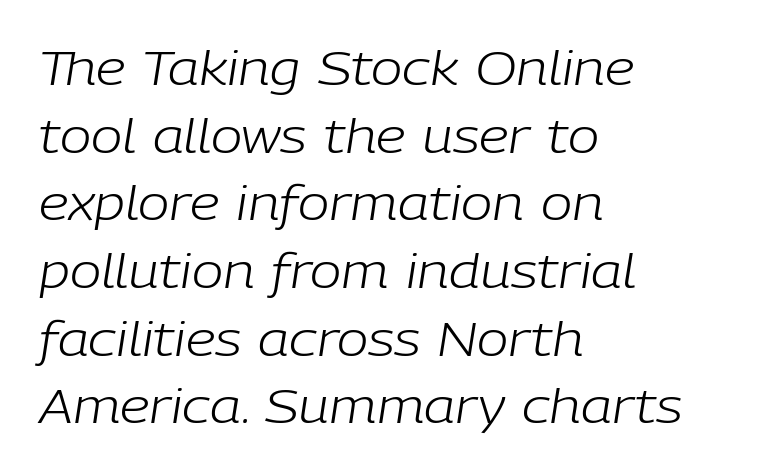
{"italic": "yes", "lean": "right", "slant_degrees": 9, "bold": "no", "weight": "light", "width": "normal", "stroke_contrast": "low", "x_height": "medium", "monospaced": "no", "underline": "no", "align": "left", "line_spacing": "normal", "line_spacing_ratio": 1.44, "letter_spacing": "normal", "letter_spacing_em": 0.0, "glyph_px": 47}
